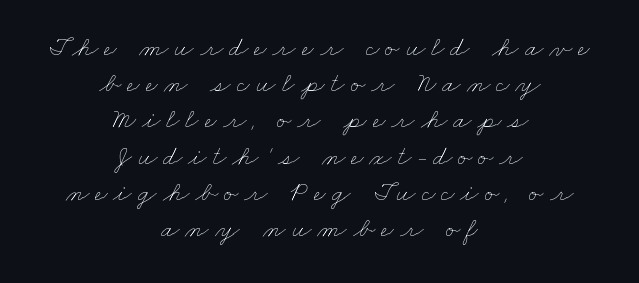
Line spacing here is normal. Decoration check: the copy has no underline. Each line is balanced around a shared central axis. Heft: none added — not bold. Caption: expanded tracking, letters set apart.
